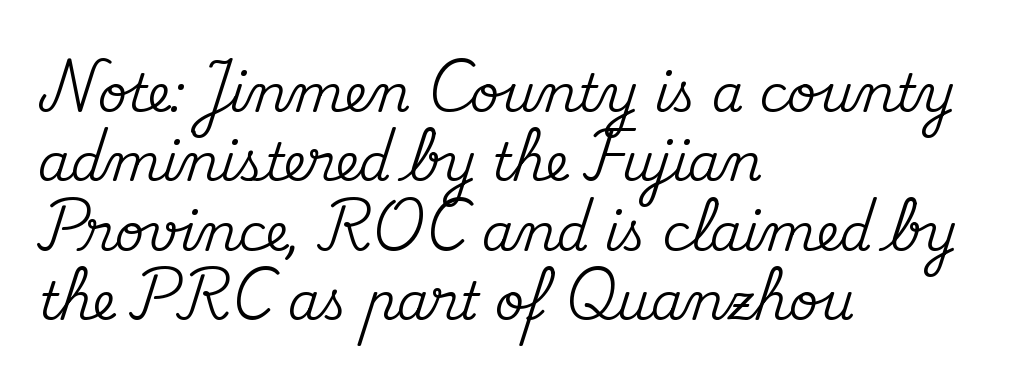
Visually the block forms a straight wall on the left and a jagged coastline on the right. Examine the stroke ends and you'll spot serifs. Students, observe: this is what conventionally led text looks like. The face used here is proportionally spaced, like ordinary book or web type.
